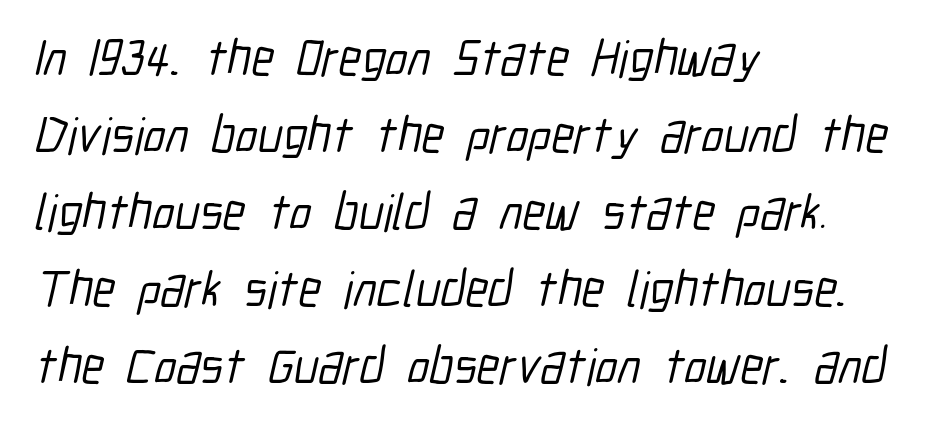
The image shows 51 px condensed sans-serif type; set left-aligned, normal line spacing (1.51x), normal letter spacing, not underlined; low stroke contrast and a medium x-height.
